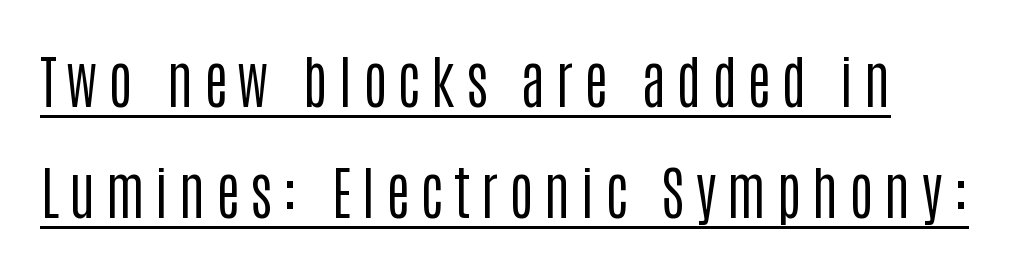
This rendering employs a face without finishing strokes, i.e., a sans-serif. Character widths vary here, with narrow letters taking less room than wide ones. Do the letters lean? They stand straight. The compositor pushed each line to the left boundary. Caption: face not bold, strokes unweighted. Is there an underline? Yes — a line sits under the letters.
